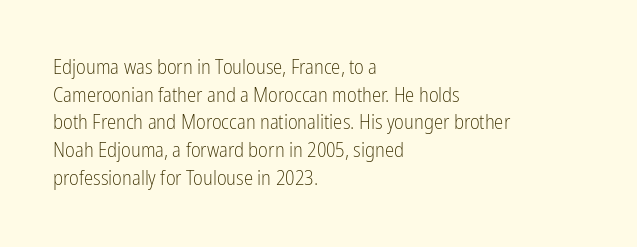
{"italic": "no", "bold": "no", "underline": "no", "align": "left", "line_spacing": "normal", "line_spacing_ratio": 1.32, "letter_spacing": "normal", "letter_spacing_em": 0.0, "glyph_px": 21}
